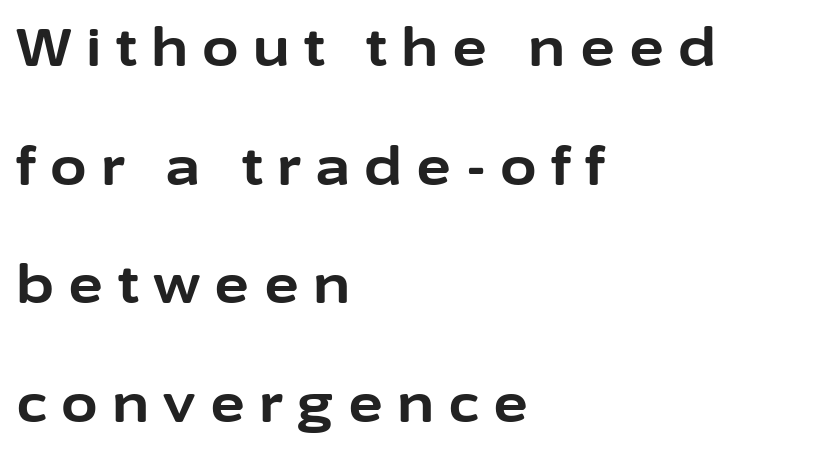
Every stem runs plumb, perpendicular to the baseline. Spacing verdict: proportional, widths tailored to each character. The letters are spread apart with noticeably loose tracking. Does the weight exceed regular? Yes, all the way to bold.
